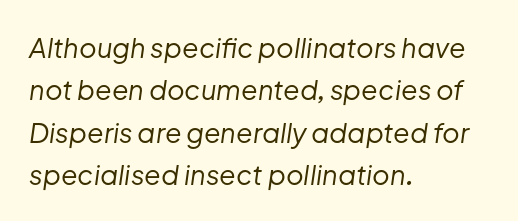
The whole block is typeset with a tilt. This sample is left-justified, so line endings fall wherever the words run out. Words appear dense and cohesive because spacing is normal. Students, observe: this is what conventionally led text looks like. The foot of each line stays bare and open.
